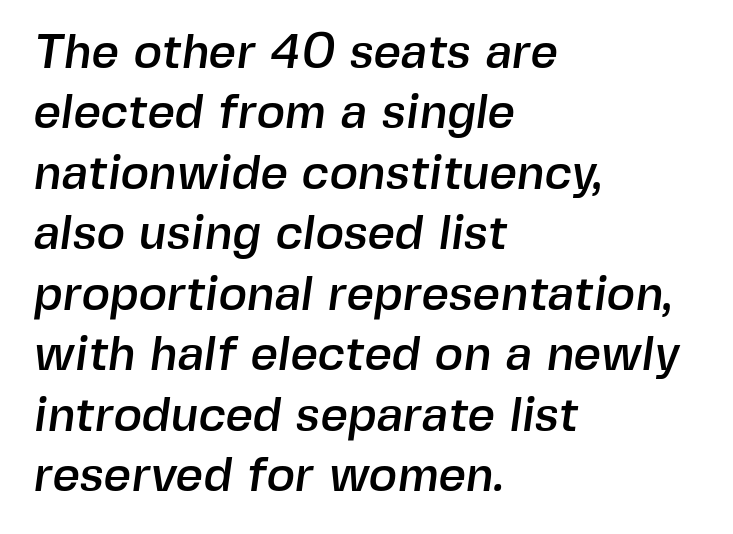
The image shows 48 px sans-serif type; set left-aligned, normal line spacing (1.26x), normal letter spacing, not underlined; a medium x-height.
